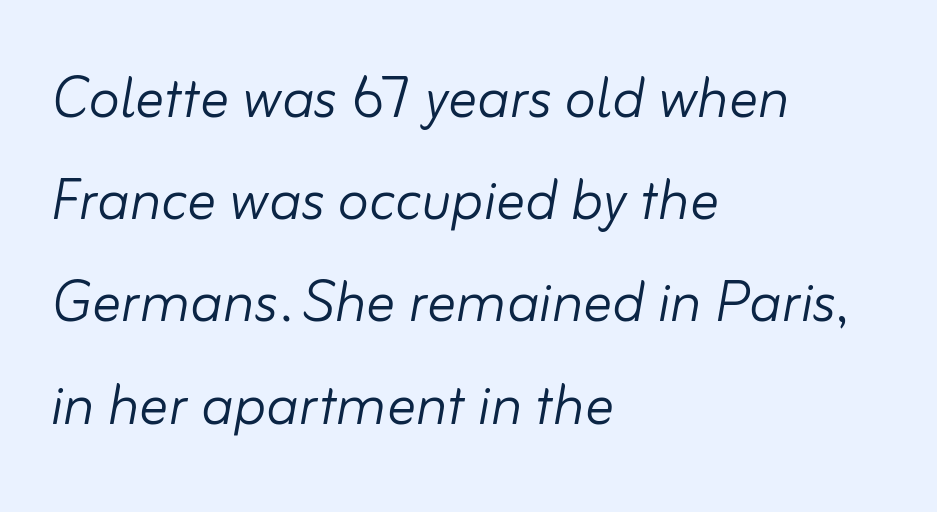
Glance below the letters and you will spot only blank space. Would a proofreader flag this as italicized? Yes. The letters look calm and open, with moderate or lighter stems. The type is set solid horizontally, with unmodified tracking.
